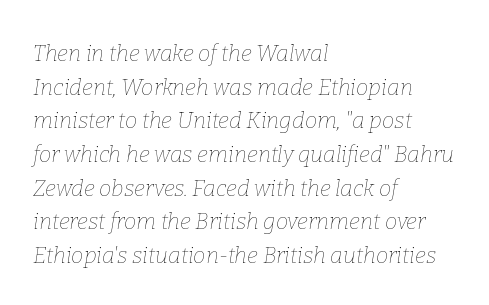
One glance says typical: line gaps are just what's usual. On a weight scale, this lands at 450 or below. Yep, that's italic — everything's leaning. Characters follow at the spacing the type designer built in. Letters rest on an invisible, unmarked baseline. Line beginnings align vertically; line endings do not.
